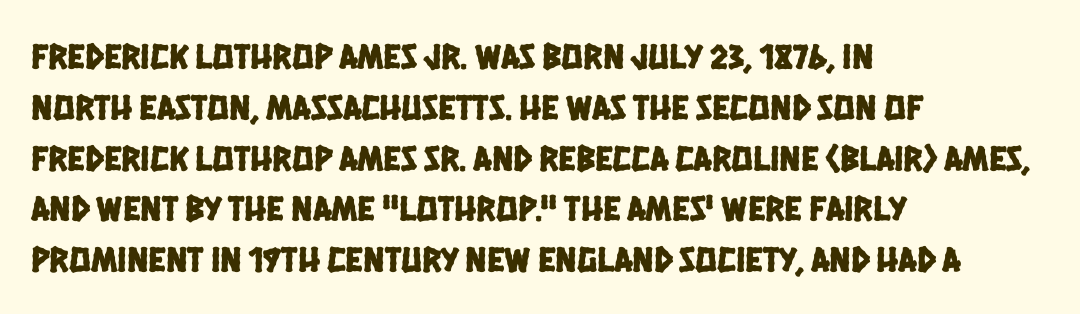
If you drew a ruler down the left edge, every line would touch it. The rendering uses a moderate line-height, typical for paragraphs. The passage shown is typeset with a sans-serif family. The horizontal fit of the characters is conventional and even. Bare-footed words on every line.
